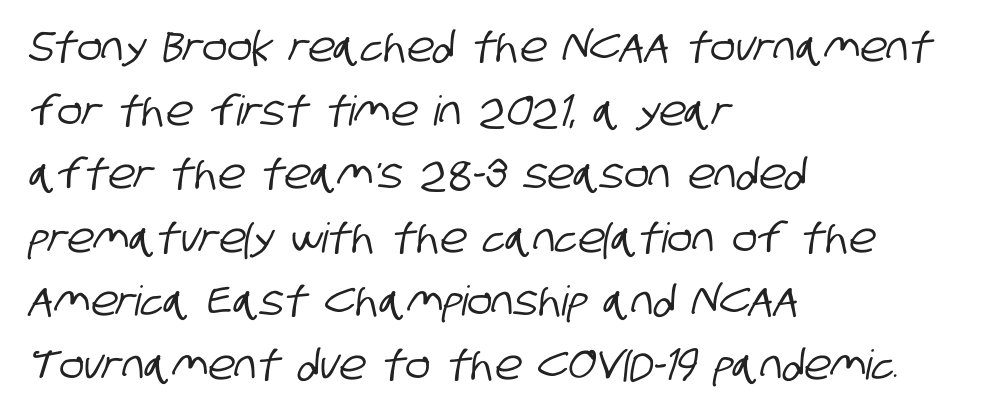
{"serif": "no", "width": "condensed", "stroke_contrast": "low", "x_height": "large", "monospaced": "no", "underline": "no", "align": "left", "line_spacing": "normal", "line_spacing_ratio": 1.55, "letter_spacing": "normal", "letter_spacing_em": 0.0, "glyph_px": 41}
